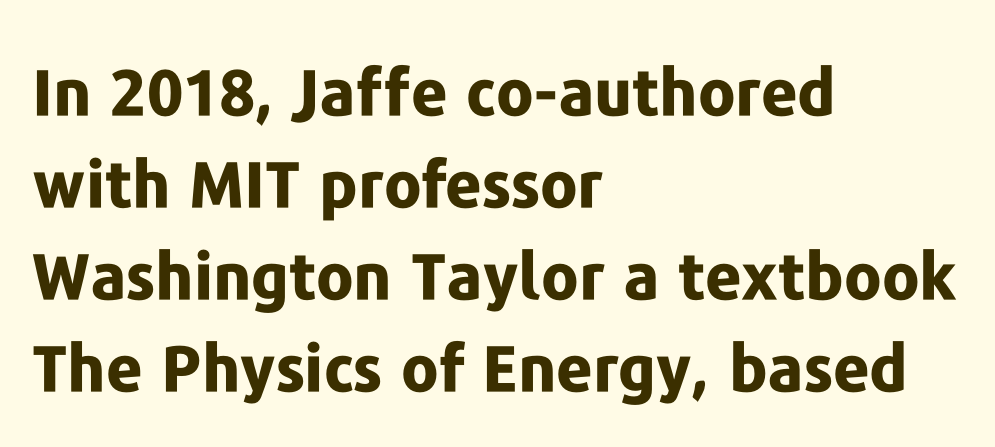
Q: Is the text bold? A: Yes.
Q: Is the text italic (slanted)? A: No, it is upright.
Q: Is the typeface a serif or a sans-serif typeface? A: Sans-serif.
Q: Is the text underlined? A: No.
Q: How is the paragraph aligned? A: Left-aligned.
Q: Is the spacing between letters normal or unusually wide? A: Normal.
Q: Is the spacing between lines tight, normal or loose? A: Normal.
Q: Width (condensed, normal, or wide)? A: Normal.
Q: Stroke contrast? A: Low.
Q: x-height? A: Medium.
Q: Monospaced? A: No.
